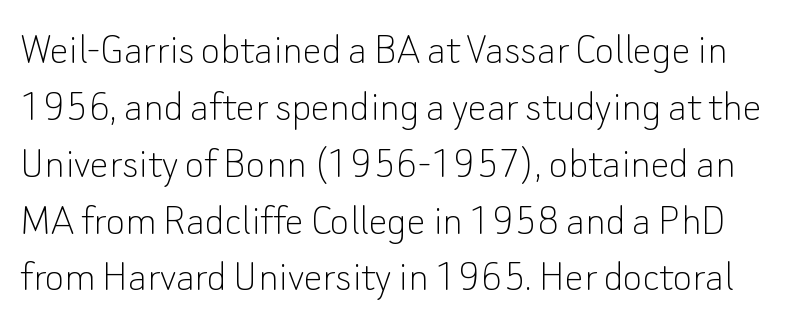
These glyphs show unthickened strokes, regular width or finer. Beneath every word, the page is bare. The letters stand upright; this is a roman face. Regarding serifs, this sample does without them. The passage shown is typed in a proportional face where columns would drift. The type is set solid horizontally, with unmodified tracking.
